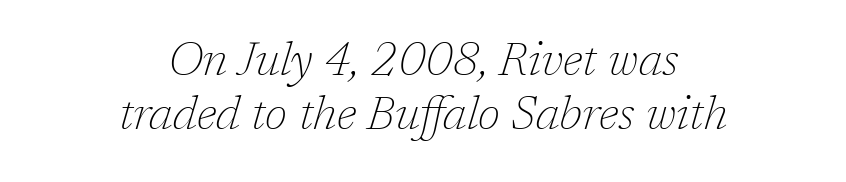
The image shows 47 px thin serif type, italic (leaning right); set centered, tight line spacing (1.14x), normal letter spacing, not underlined; low stroke contrast and a medium x-height.
